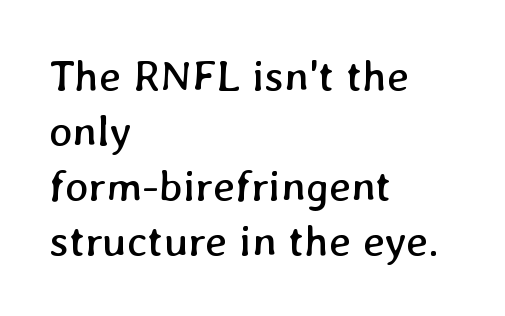
These lines stack with their left ends in a neat column. A typesetter would call this leading conventional body-copy spacing. You could not count columns in this text — the font is proportionally spaced. The words here are not underlined. The passage shown is not bold in any degree. Glyph-to-glyph distance matches everyday printed text.
